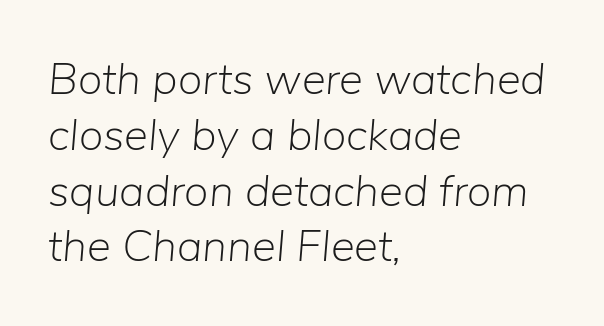
The image shows 45 px light type, italic (leaning right); set left-aligned, line spacing 1.24x, normal letter spacing, not underlined; low stroke contrast and a medium x-height.
